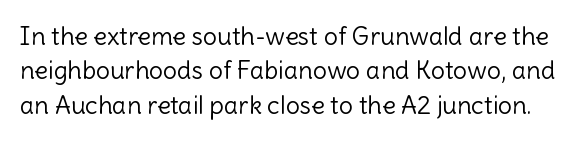
Q: Is the text bold? A: No.
Q: Is the text italic (slanted)? A: No, it is upright.
Q: Is the text underlined? A: No.
Q: Is the spacing between letters normal or unusually wide? A: Normal.
Q: Is the spacing between lines tight, normal or loose? A: Normal.
